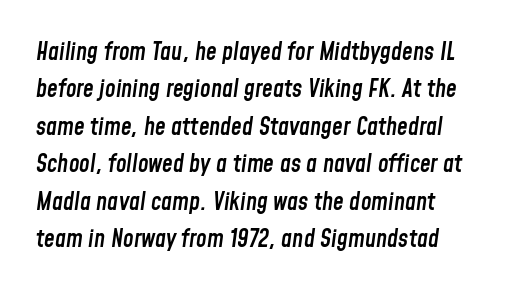
A typesetter would call this zero additional tracking. These lines sit exactly where default settings would place them. Typesetter's note: demi weight, one step under bold. Words float on clear page, feet unadorned. Quick note: italic.
